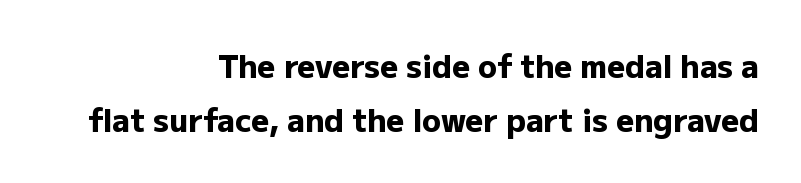
{"serif": "no", "italic": "no", "bold": "yes", "weight": "heavy", "width": "normal", "stroke_contrast": "low", "x_height": "medium", "monospaced": "no", "underline": "no", "align": "right", "line_spacing_ratio": 1.74, "letter_spacing": "normal", "letter_spacing_em": 0.0, "glyph_px": 31}
